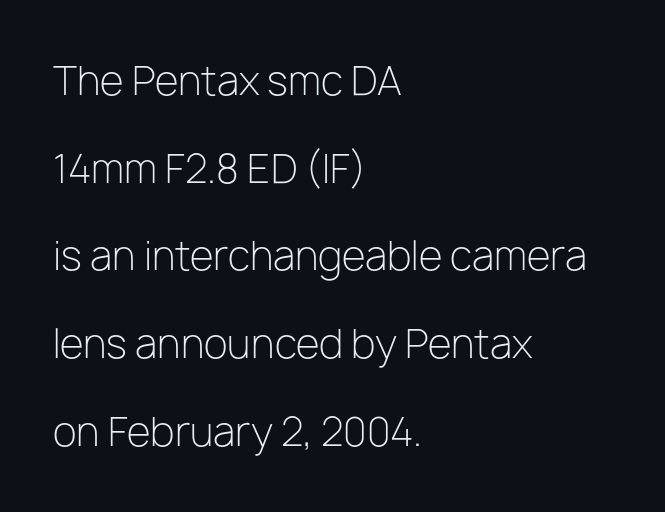
The image shows 39 px light sans-serif type, upright; set left-aligned, loose line spacing (2.25x), normal letter spacing, not underlined; low stroke contrast and a medium x-height.
